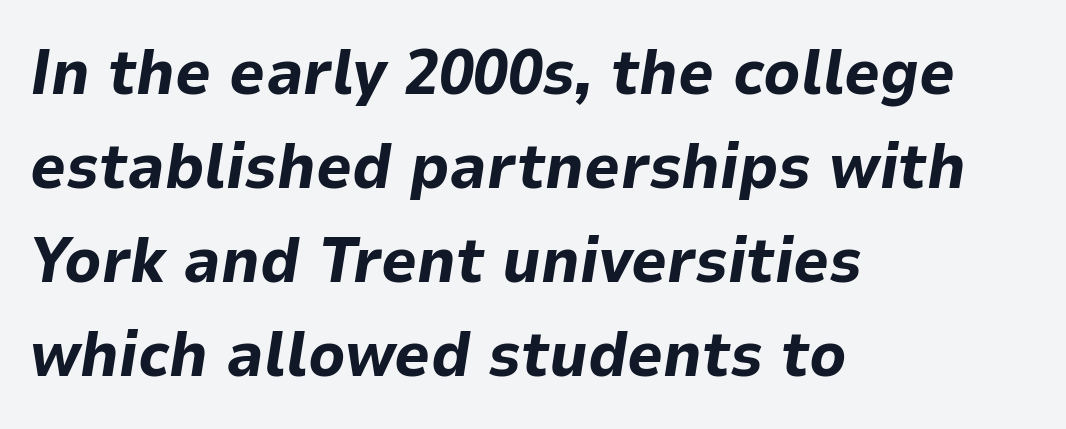
{"italic": "yes", "lean": "right", "slant_degrees": 9, "bold": "yes", "weight": "bold", "width": "normal", "stroke_contrast": "low", "x_height": "medium", "monospaced": "no", "underline": "no", "align": "left", "line_spacing": "normal", "line_spacing_ratio": 1.49, "letter_spacing": "normal", "letter_spacing_em": 0.0, "glyph_px": 63}
